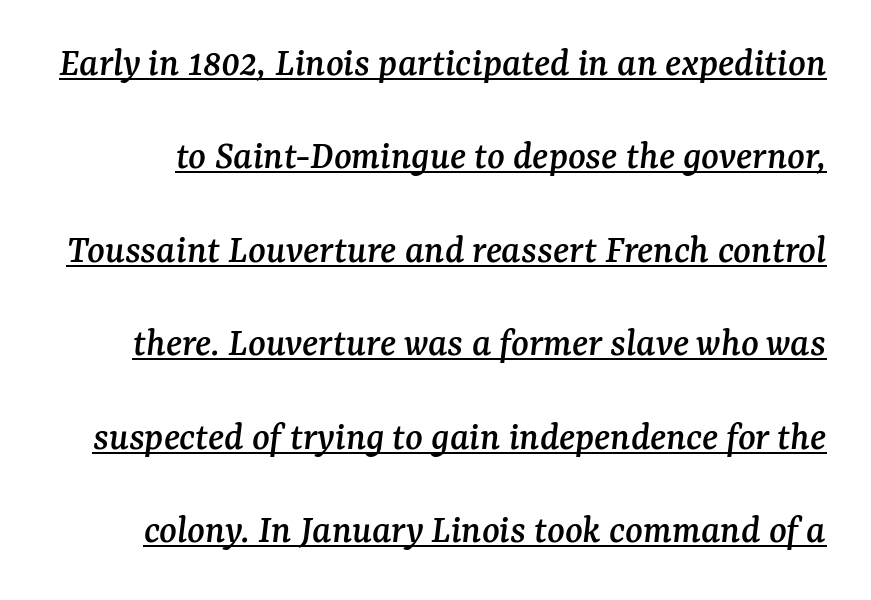
{"serif": "yes", "italic": "yes", "lean": "right", "slant_degrees": 7, "width": "normal", "stroke_contrast": "medium", "x_height": "medium", "monospaced": "no", "underline": "yes", "line_spacing": "loose", "line_spacing_ratio": 2.28, "letter_spacing": "normal", "letter_spacing_em": 0.0, "glyph_px": 41}
